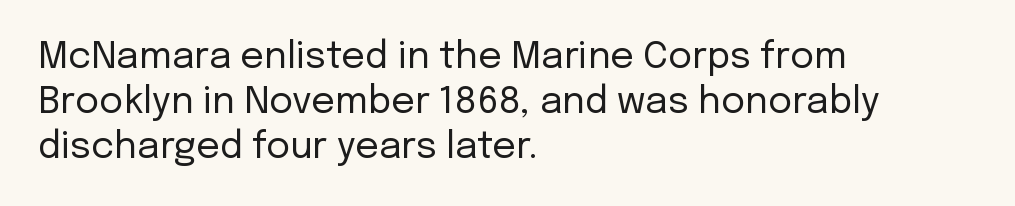
The passage shown is typed in a proportional face where columns would drift. Stems and bowls with no extra thickness — not bold. The letters stand upright; this is a roman face. Nope, no serifs anywhere on these letters. The setting favours the left margin, as ordinary paragraphs usually do. Just letters on the line, the space beneath them empty.
